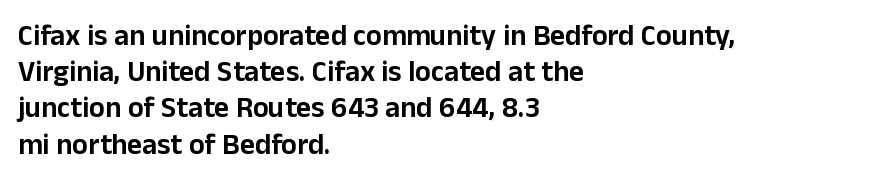
The image shows 29 px sans-serif type, upright; set left-aligned, normal line spacing (1.25x), normal letter spacing, not underlined; low stroke contrast and a medium x-height.
